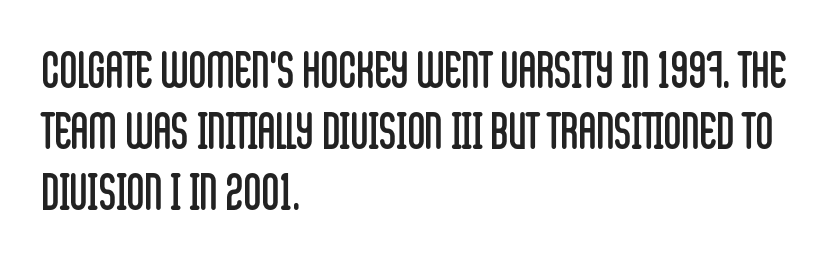
The image shows 49 px regular-weight, condensed sans-serif type, upright; set left-aligned, normal line spacing (1.25x), normal letter spacing, not underlined; low stroke contrast and a large x-height.
